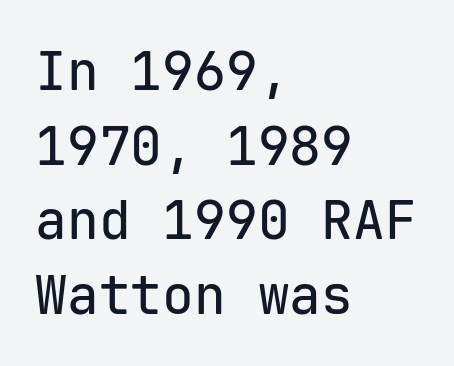
Q: Is the text italic (slanted)? A: No, it is upright.
Q: Is the typeface a serif or a sans-serif typeface? A: Sans-serif.
Q: Is the text underlined? A: No.
Q: How is the paragraph aligned? A: Left-aligned.
Q: Is the spacing between letters normal or unusually wide? A: Normal.
Q: Is the spacing between lines tight, normal or loose? A: Normal.
Q: Width (condensed, normal, or wide)? A: Normal.
Q: Stroke contrast? A: Low.
Q: x-height? A: Medium.
Q: Monospaced? A: Yes.
